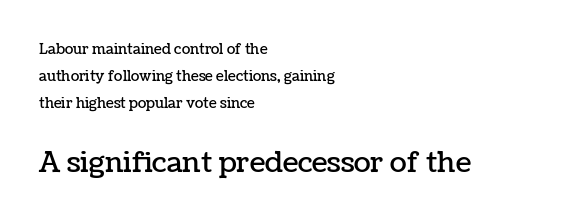
Q: Is the text italic (slanted)? A: No, it is upright.
Q: Is the text underlined? A: No.
Q: How is the paragraph aligned? A: Left-aligned.
Q: Is the spacing between letters normal or unusually wide? A: Normal.
Q: Is the spacing between lines tight, normal or loose? A: Loose.
Q: Which block of text is set in a larger size, the first (top) or the second (bottom)? A: The second (bottom) one.
Q: Width (condensed, normal, or wide)? A: Normal.
Q: Stroke contrast? A: Low.
Q: x-height? A: Medium.
Q: Monospaced? A: No.
